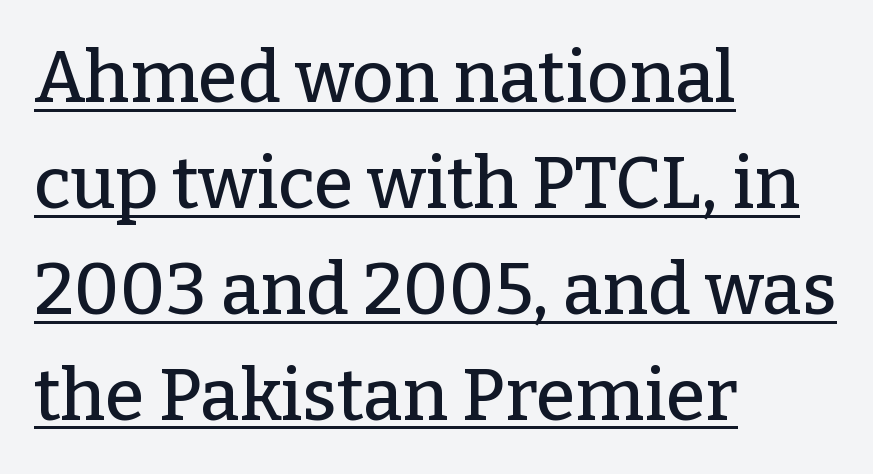
The image shows 72 px serif type, upright; set left-aligned, normal line spacing (1.47x), normal letter spacing, underlined; low stroke contrast and a medium x-height.
